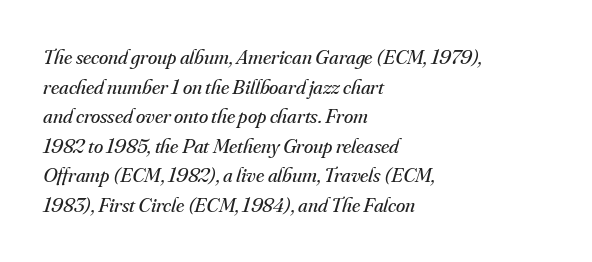
Q: Is the text bold? A: No.
Q: Is the text italic (slanted)? A: Yes, it leans right by about 16 degrees.
Q: Is the text underlined? A: No.
Q: How is the paragraph aligned? A: Left-aligned.
Q: Is the spacing between letters normal or unusually wide? A: Normal.
Q: Is the spacing between lines tight, normal or loose? A: Normal.
